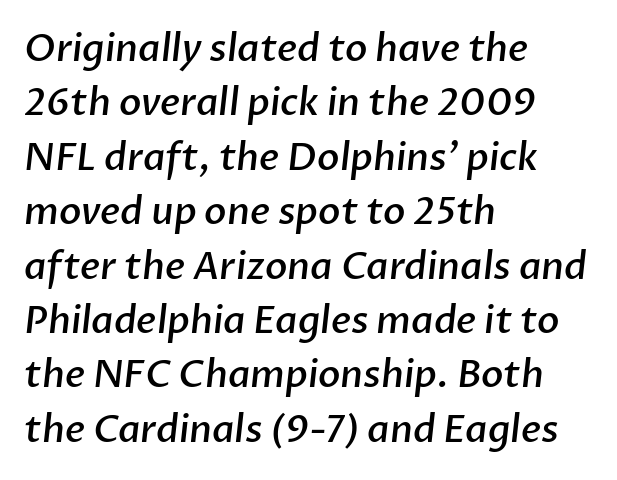
Note the varied advance widths — an 'i' is clearly narrower than an 'm'. This is moderately heavy type, rendered in semibold. Where is the straight margin? On the left. The designer went with a sans here, leaving each stem footless. The horizontal fit of the characters is conventional and even.
